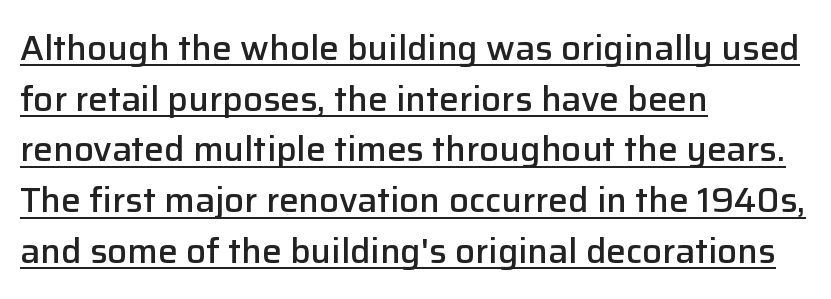
The image shows 35 px semibold sans-serif type, upright; set left-aligned, normal line spacing (1.45x), normal letter spacing, underlined; low stroke contrast and a medium x-height.
